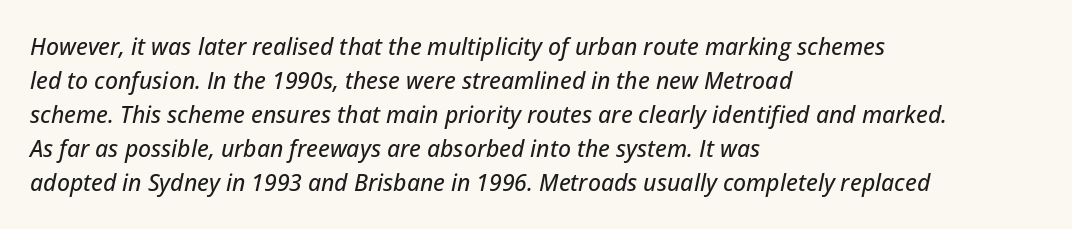
Short and long lines alike share a common starting point at left. Underline: absent. Successive baselines arrive at the customary interval. Yep, that's italic — everything's leaning. The rendering keeps characters at their native spacing.
